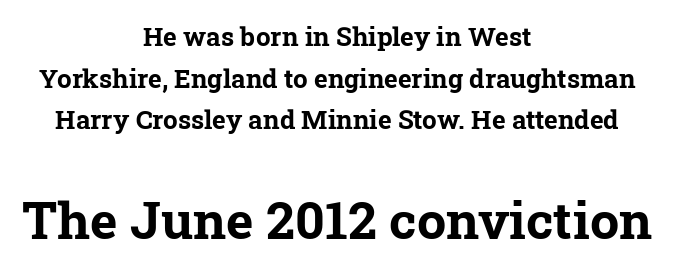
The image shows 52 px bold serif type; set centered, normal line spacing (1.6x), normal letter spacing, not underlined; the second (bottom) block is 2.0x larger; low stroke contrast and a medium x-height.
